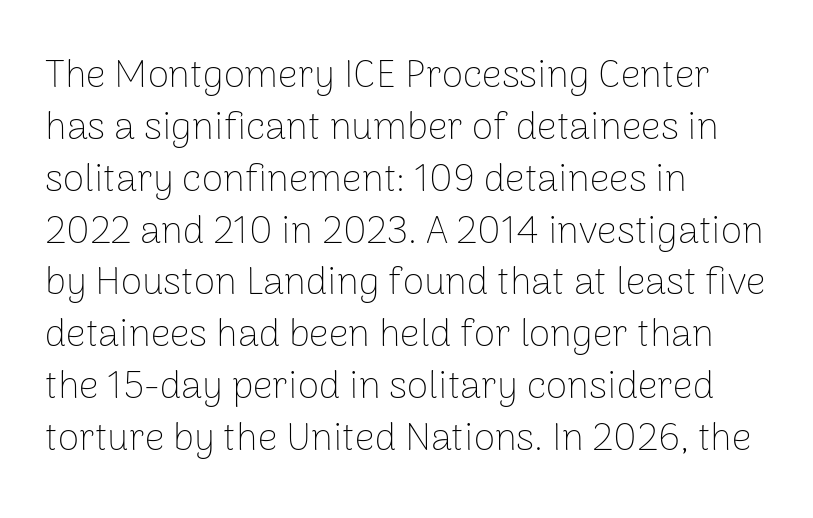
{"serif": "no", "italic": "no", "bold": "no", "weight": "thin", "width": "normal", "stroke_contrast": "low", "x_height": "medium", "monospaced": "no", "underline": "no", "align": "left", "line_spacing": "normal", "line_spacing_ratio": 1.33, "letter_spacing": "normal", "letter_spacing_em": 0.0, "glyph_px": 39}
